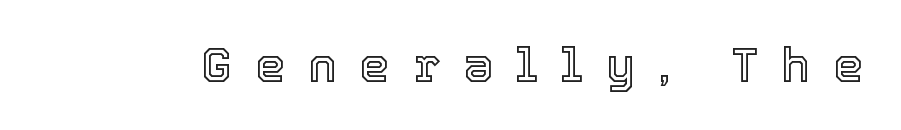
The string is rendered with underlining switched off. This sample has the flowing, uneven cadence of proportional lettering. Designer's note — italics off, roman on. The type is letterspaced generously, with wide tracking.
